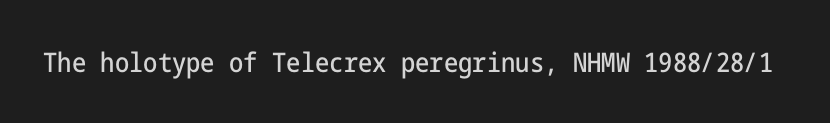
Q: Is the text italic (slanted)? A: No, it is upright.
Q: Is the text underlined? A: No.
Q: Is the spacing between letters normal or unusually wide? A: Normal.
